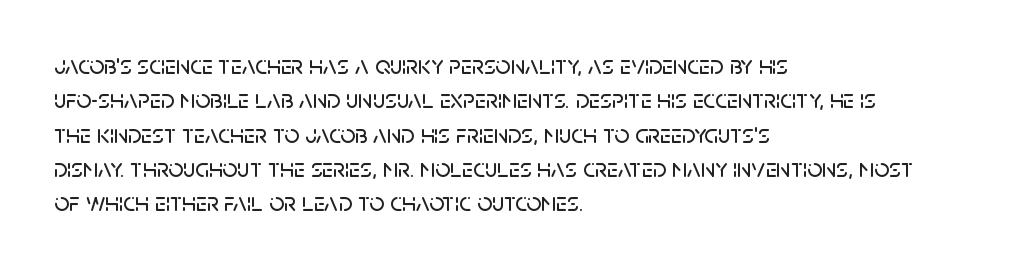
{"italic": "no", "underline": "no", "align": "left", "line_spacing": "normal", "line_spacing_ratio": 1.32, "letter_spacing": "normal", "letter_spacing_em": 0.0, "glyph_px": 26}
